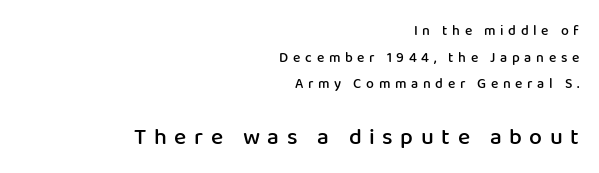
{"italic": "no", "bold": "semi", "underline": "no", "align": "right", "line_spacing": "loose", "line_spacing_ratio": 1.91, "letter_spacing": "wide", "letter_spacing_em": 0.33, "larger_block": "second", "size_ratio": 1.64, "glyph_px": 23}
